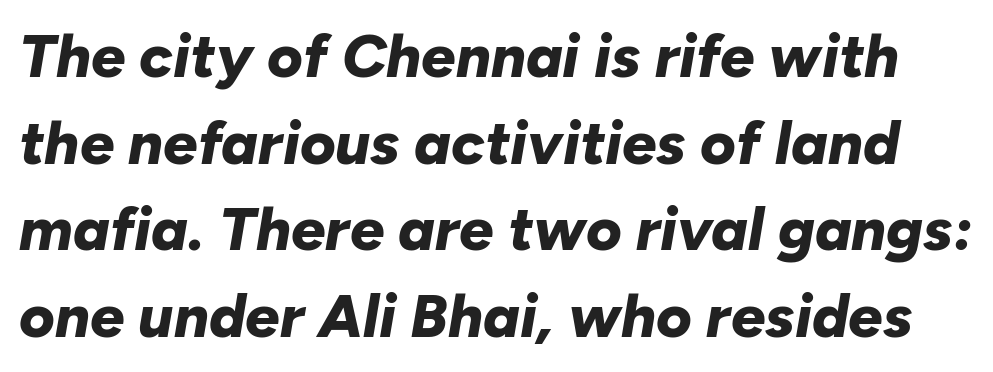
Baseline-to-baseline distance is the conventional proportion of letter height. Does the weight exceed regular? Yes, all the way to bold. This sample uses plain, unmodified letter spacing. Each row of text sits above clean, open space.
